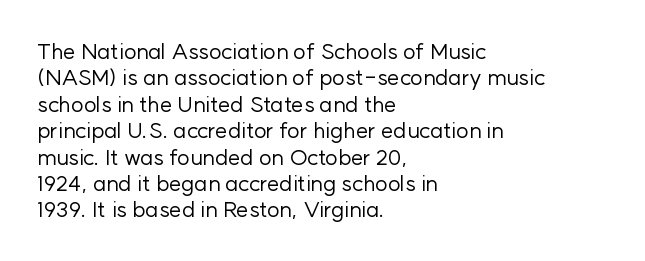
{"italic": "no", "bold": "no", "underline": "no", "align": "left", "line_spacing_ratio": 1.2, "letter_spacing": "normal", "letter_spacing_em": 0.0, "glyph_px": 22}
